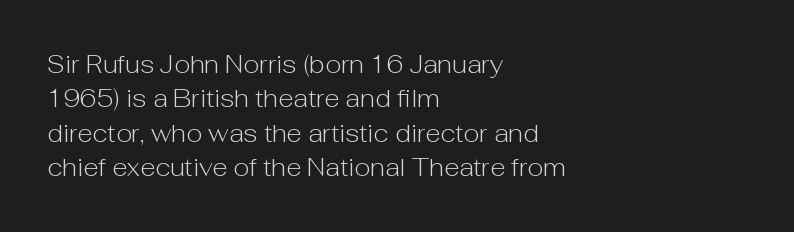
{"italic": "no", "bold": "no", "underline": "no", "align": "left", "line_spacing": "normal", "line_spacing_ratio": 1.38, "letter_spacing": "normal", "letter_spacing_em": 0.0, "glyph_px": 25}
